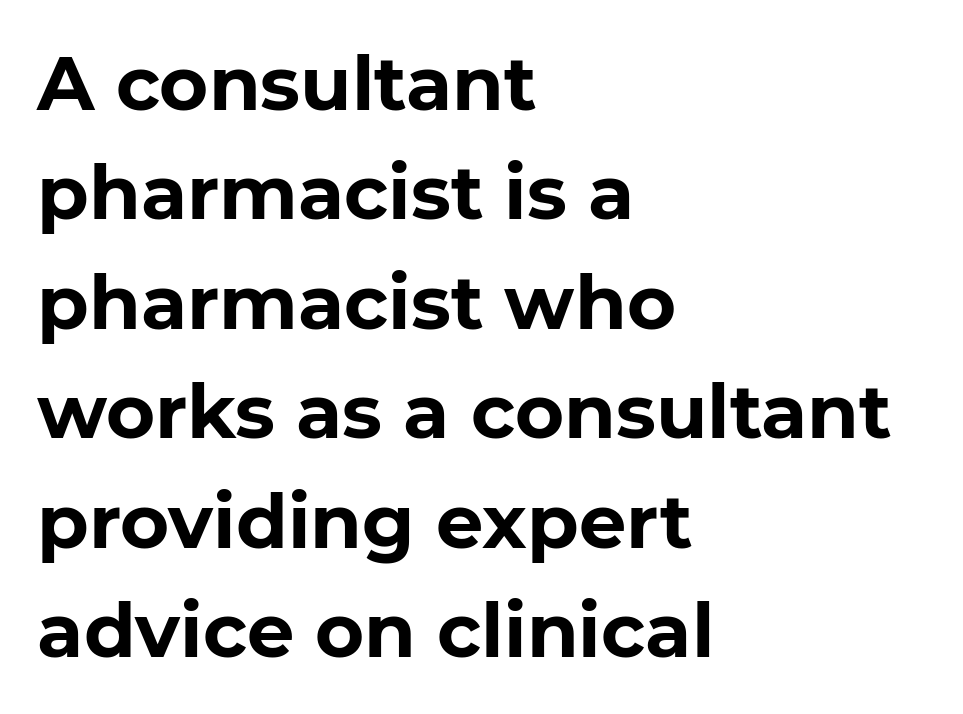
{"serif": "no", "italic": "no", "bold": "yes", "weight": "bold", "width": "normal", "stroke_contrast": "low", "x_height": "medium", "monospaced": "no", "underline": "no", "align": "left", "line_spacing": "normal", "line_spacing_ratio": 1.46, "letter_spacing": "normal", "letter_spacing_em": 0.0, "glyph_px": 75}
